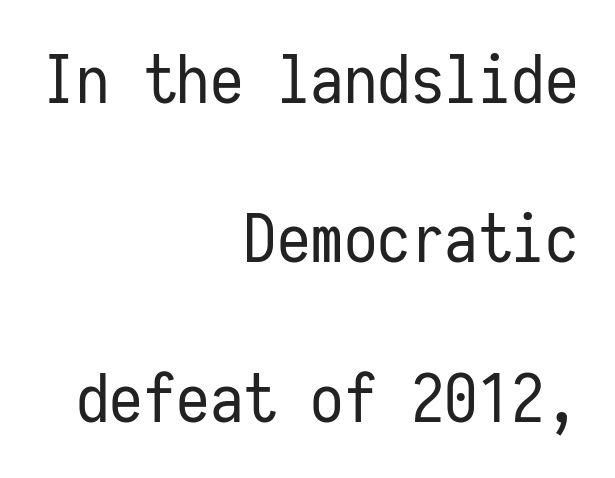
The image shows 67 px regular-weight, condensed sans-serif type, upright, monospaced; set right-aligned, loose line spacing (2.38x), normal letter spacing, not underlined; low stroke contrast and a medium x-height.
